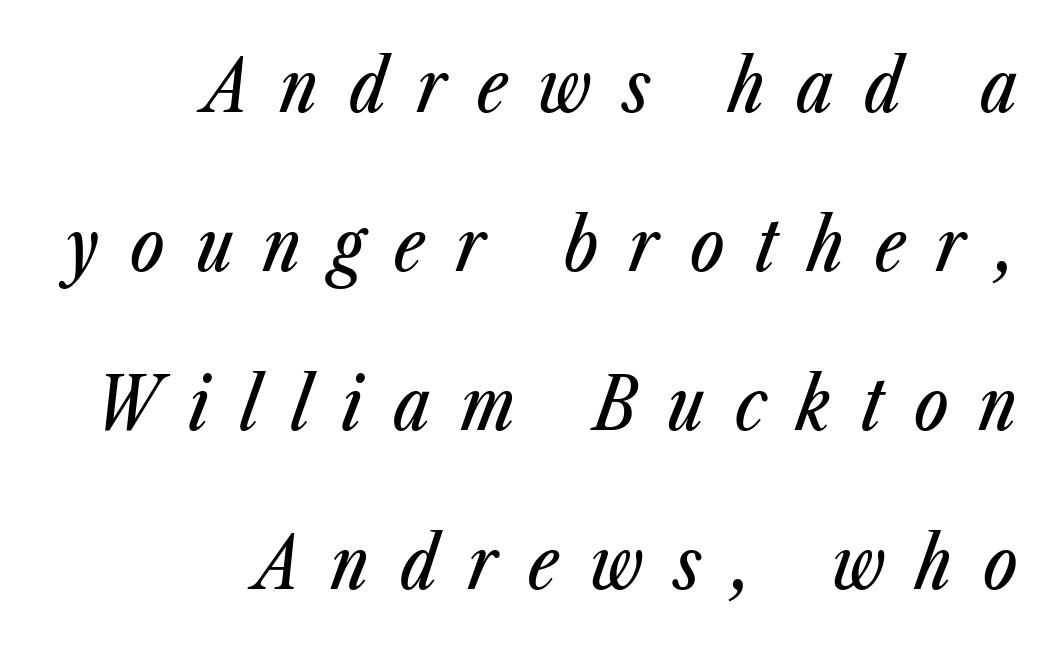
Q: Is the text italic (slanted)? A: Yes, it leans right by about 23 degrees.
Q: Is the text underlined? A: No.
Q: How is the paragraph aligned? A: Right-aligned.
Q: Is the spacing between letters normal or unusually wide? A: Unusually wide.
Q: Is the spacing between lines tight, normal or loose? A: Loose.
Q: Width (condensed, normal, or wide)? A: Condensed.
Q: Stroke contrast? A: Low.
Q: x-height? A: Medium.
Q: Monospaced? A: No.
